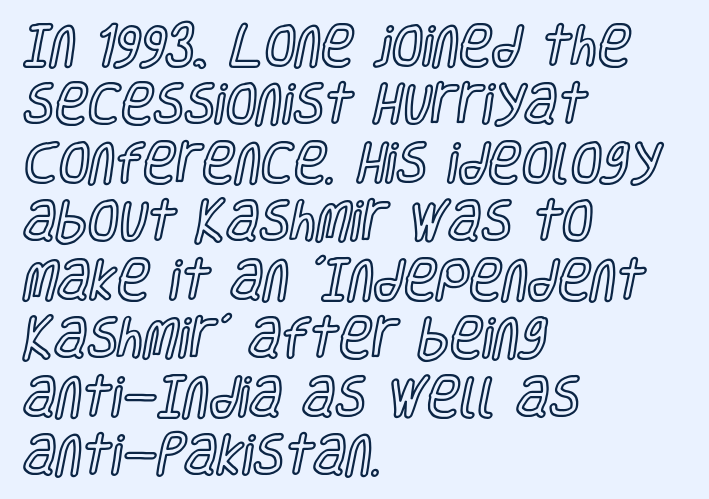
{"width": "condensed", "x_height": "large", "monospaced": "no", "underline": "no", "align": "left", "line_spacing": "normal", "line_spacing_ratio": 1.3, "letter_spacing": "normal", "letter_spacing_em": 0.0, "glyph_px": 45}
